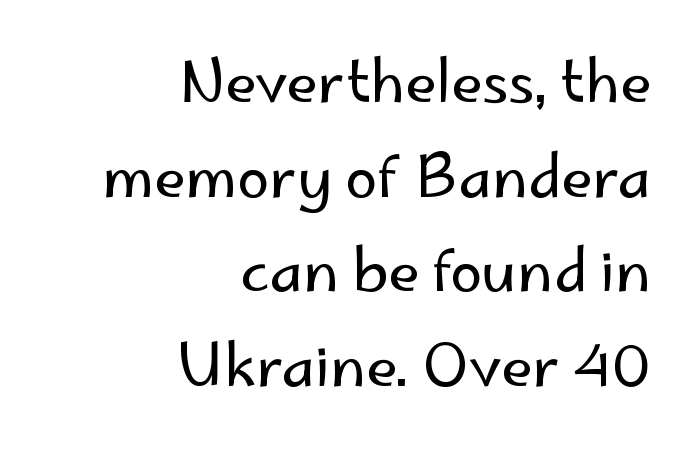
Q: Is the text bold? A: No.
Q: Is the text italic (slanted)? A: No, it is upright.
Q: Is the typeface a serif or a sans-serif typeface? A: Sans-serif.
Q: Is the text underlined? A: No.
Q: How is the paragraph aligned? A: Right-aligned.
Q: Is the spacing between letters normal or unusually wide? A: Normal.
Q: Is the spacing between lines tight, normal or loose? A: Normal.
Q: Width (condensed, normal, or wide)? A: Normal.
Q: Stroke contrast? A: Low.
Q: x-height? A: Small.
Q: Monospaced? A: No.
